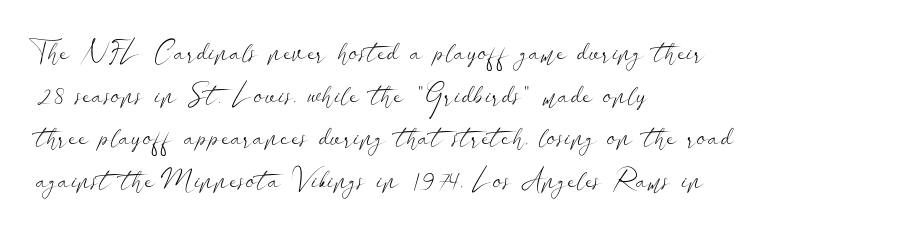
Q: Is the text bold? A: No.
Q: Is the text italic (slanted)? A: Yes.
Q: Is the typeface a serif or a sans-serif typeface? A: Sans-serif.
Q: Is the text underlined? A: No.
Q: How is the paragraph aligned? A: Left-aligned.
Q: Is the spacing between letters normal or unusually wide? A: Normal.
Q: Is the spacing between lines tight, normal or loose? A: Normal.
Q: Width (condensed, normal, or wide)? A: Wide.
Q: Stroke contrast? A: Low.
Q: x-height? A: Small.
Q: Monospaced? A: No.
